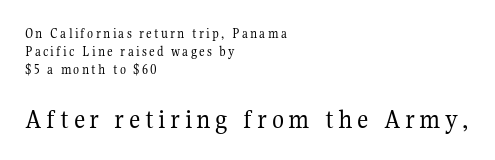
The image shows 28 px regular-weight serif type, upright; set left-aligned, normal line spacing (1.3x), not underlined; the second (bottom) block is 2.0x larger; medium stroke contrast and a medium x-height.
